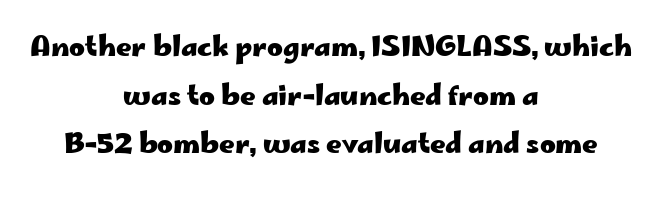
Horizontally, the lines are justified to the midpoint only. Heft: maximum for text — a bold. The letters sit at their default tracking, neither squeezed nor spread. This sample uses an upright cut, with every glyph sitting square on the baseline. Quick note: underline off.
